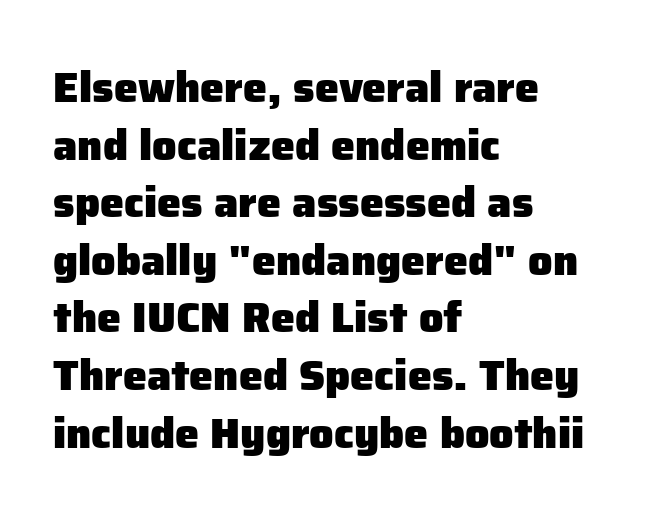
{"serif": "no", "italic": "no", "bold": "yes", "weight": "heavy", "width": "normal", "stroke_contrast": "low", "x_height": "medium", "monospaced": "no", "underline": "no", "align": "left", "line_spacing": "normal", "line_spacing_ratio": 1.34, "letter_spacing": "normal", "letter_spacing_em": 0.0, "glyph_px": 43}
